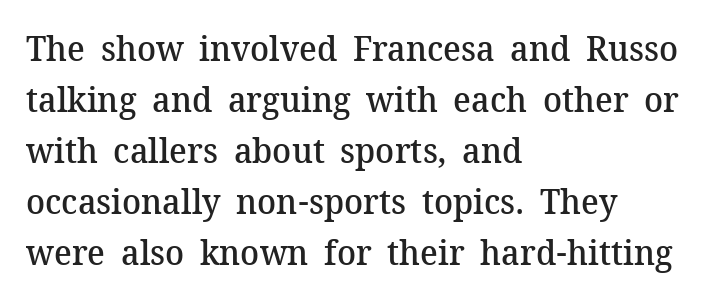
Q: Is the text bold? A: Semi-bold.
Q: Is the text italic (slanted)? A: No, it is upright.
Q: Is the typeface a serif or a sans-serif typeface? A: Serif.
Q: Is the text underlined? A: No.
Q: How is the paragraph aligned? A: Left-aligned.
Q: Is the spacing between letters normal or unusually wide? A: Normal.
Q: Is the spacing between lines tight, normal or loose? A: Normal.
Q: Width (condensed, normal, or wide)? A: Normal.
Q: Stroke contrast? A: Medium.
Q: x-height? A: Medium.
Q: Monospaced? A: No.
